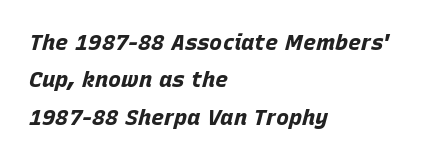
Q: Is the text bold? A: Yes.
Q: Is the text italic (slanted)? A: Yes, it leans right by about 15 degrees.
Q: Is the text underlined? A: No.
Q: How is the paragraph aligned? A: Left-aligned.
Q: Is the spacing between letters normal or unusually wide? A: Normal.
Q: Is the spacing between lines tight, normal or loose? A: Normal.
